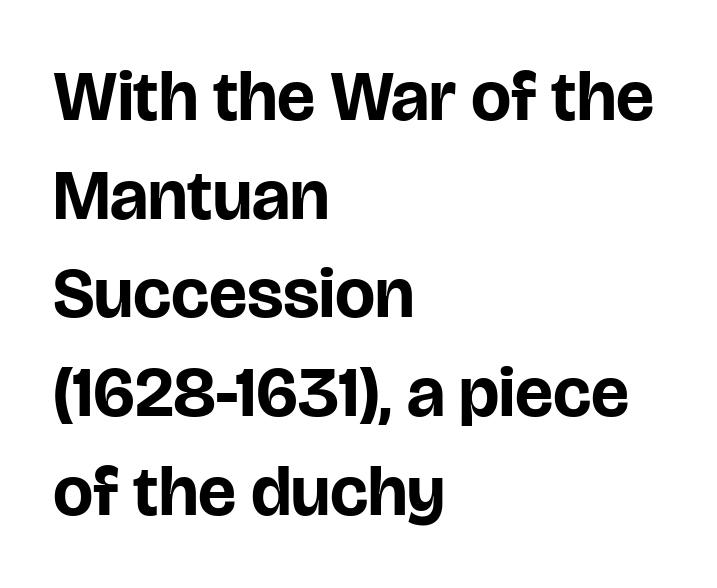
Q: Is the text bold? A: Yes.
Q: Is the text italic (slanted)? A: No, it is upright.
Q: Is the typeface a serif or a sans-serif typeface? A: Sans-serif.
Q: Is the text underlined? A: No.
Q: How is the paragraph aligned? A: Left-aligned.
Q: Is the spacing between letters normal or unusually wide? A: Normal.
Q: Is the spacing between lines tight, normal or loose? A: Normal.
Q: Width (condensed, normal, or wide)? A: Normal.
Q: Stroke contrast? A: Low.
Q: x-height? A: Large.
Q: Monospaced? A: No.
